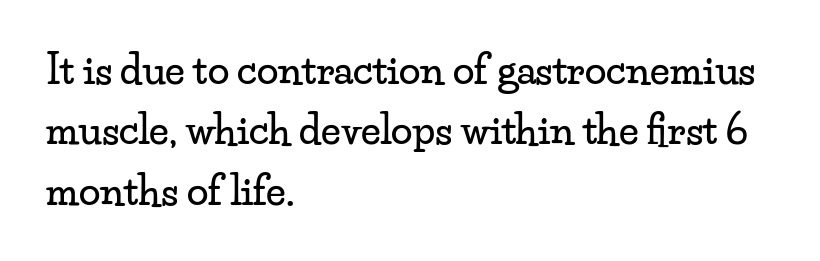
The image shows 39 px wide serif type, upright; set left-aligned, normal line spacing (1.55x), normal letter spacing, not underlined; low stroke contrast and a small x-height.
